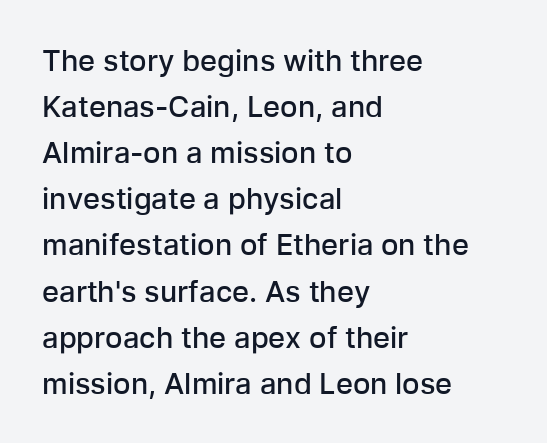
Each word holds together tightly as a unit, with standard inter-letter gaps. The typesetter chose a ragged-right arrangement here. The space between consecutive lines is moderate. The foot of each line stays bare and open.
